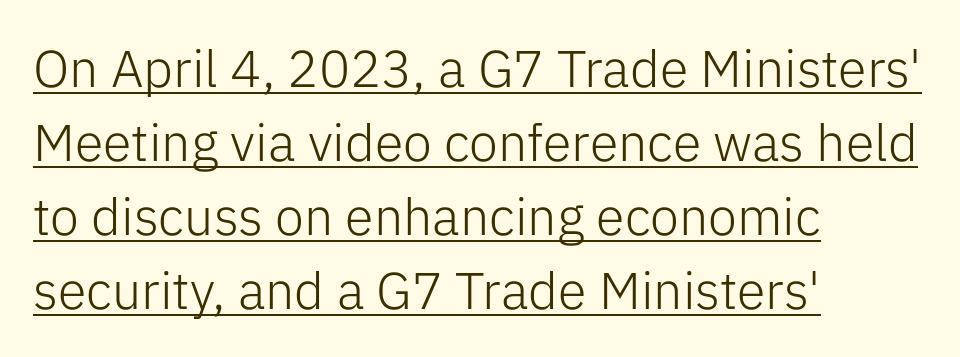
The image shows 52 px light sans-serif type, upright; set left-aligned, normal line spacing (1.42x), normal letter spacing, underlined; low stroke contrast and a medium x-height.
